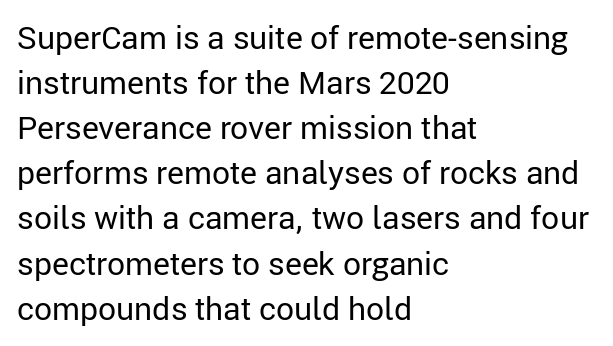
Q: Is the text bold? A: No.
Q: Is the text italic (slanted)? A: No, it is upright.
Q: Is the typeface a serif or a sans-serif typeface? A: Sans-serif.
Q: Is the text underlined? A: No.
Q: How is the paragraph aligned? A: Left-aligned.
Q: Is the spacing between letters normal or unusually wide? A: Normal.
Q: Is the spacing between lines tight, normal or loose? A: Normal.
Q: Width (condensed, normal, or wide)? A: Normal.
Q: Stroke contrast? A: Low.
Q: x-height? A: Medium.
Q: Monospaced? A: No.
